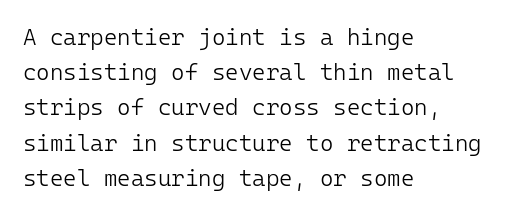
A typesetter would call this leading conventional body-copy spacing. Casual observation: everything's shoved over to the left. Counters stay open thanks to moderate or lighter strokes. The lettering stays uniformly vertical, giving the passage a roman look. No extra tracking has been applied to these lines. The gap between lines stays unmarked.
